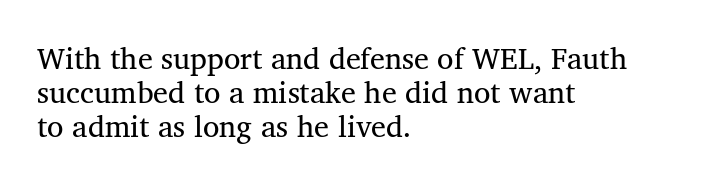
The image shows 30 px serif type; set left-aligned, tight line spacing (1.13x), normal letter spacing, not underlined; medium stroke contrast and a medium x-height.
